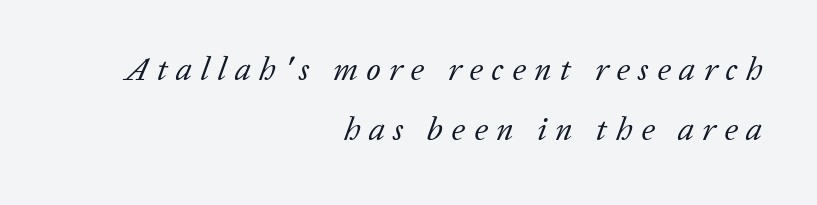
The letters are spread apart with noticeably loose tracking. The weight tops out at a normal text grade. Short and long lines alike share a common ending point at right. The words here are not underlined. Old-style or modern, the face here clearly has serifs.
